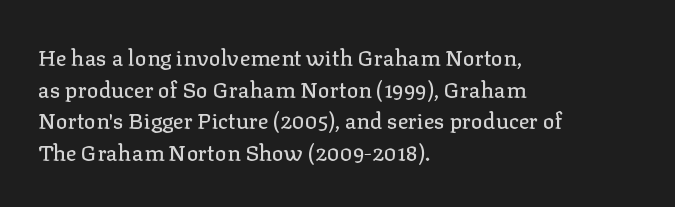
The image shows 22 px text type, upright; set left-aligned, normal line spacing (1.44x), normal letter spacing, not underlined.
